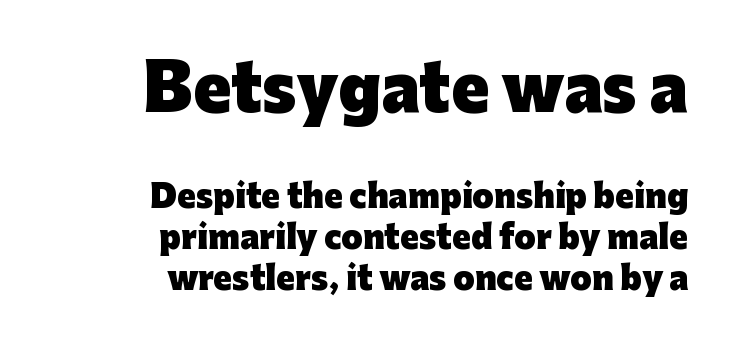
The image shows 62 px heavy sans-serif type, upright; set right-aligned, normal line spacing (1.32x), normal letter spacing, not underlined; the first (top) block is 2.0x larger; low stroke contrast and a medium x-height.
